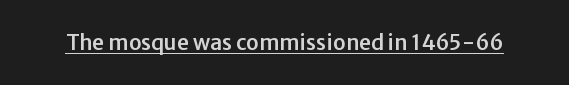
Students, note that the glyphs here touch the page at normal intervals. Does a line run under the words? Yes, clearly. Designer's note — italics off, roman on.
